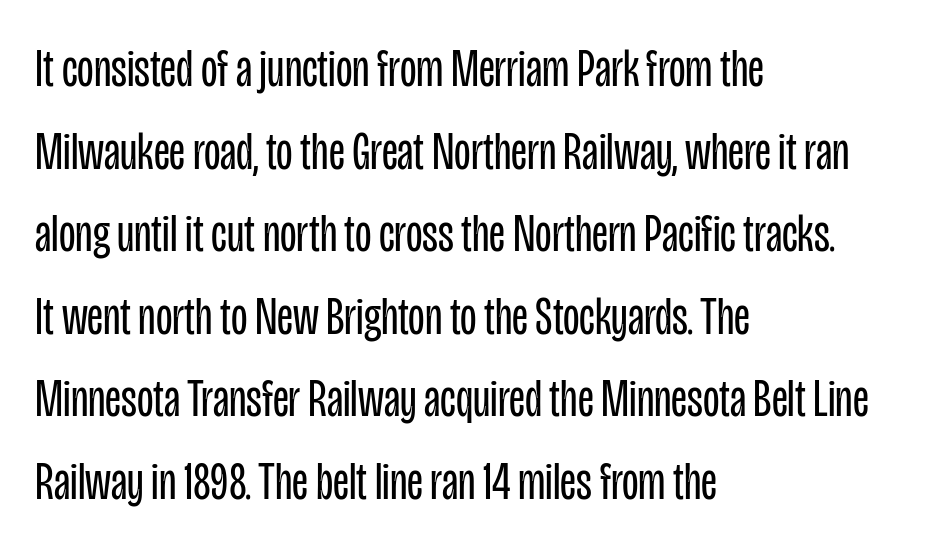
{"serif": "no", "italic": "no", "bold": "no", "weight": "regular", "width": "condensed", "stroke_contrast": "low", "x_height": "large", "monospaced": "no", "underline": "no", "align": "left", "line_spacing": "normal", "line_spacing_ratio": 1.53, "letter_spacing": "normal", "letter_spacing_em": 0.0, "glyph_px": 54}
